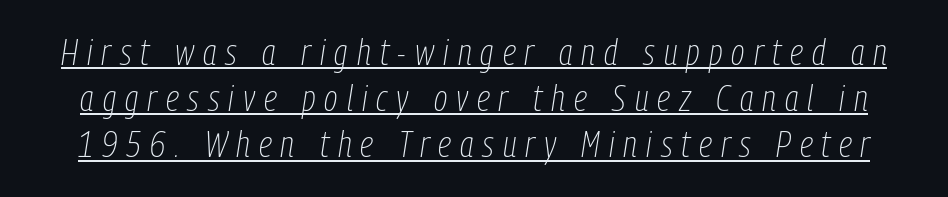
Q: Is the text bold? A: No.
Q: Is the text italic (slanted)? A: Yes, it leans right by about 9 degrees.
Q: Is the text underlined? A: Yes.
Q: Is the spacing between letters normal or unusually wide? A: Unusually wide.
Q: Is the spacing between lines tight, normal or loose? A: Normal.
Q: Width (condensed, normal, or wide)? A: Condensed.
Q: Stroke contrast? A: Low.
Q: x-height? A: Medium.
Q: Monospaced? A: No.
